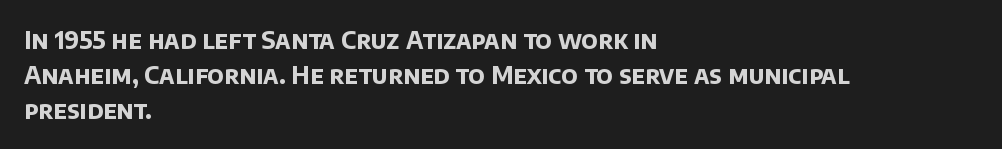
The image shows 24 px bold type; set left-aligned, normal line spacing (1.45x), normal letter spacing, not underlined.
